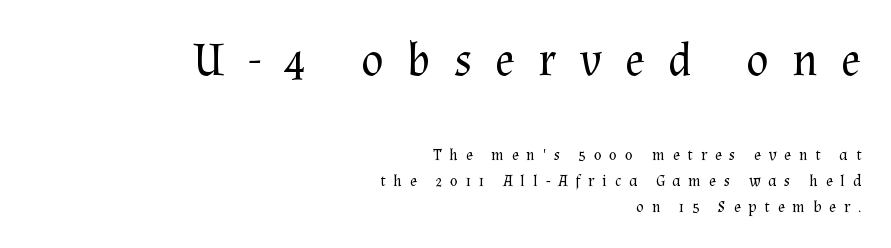
The image shows 47 px regular-weight type, upright; set right-aligned, normal line spacing (1.62x), unusually wide letter spacing (+0.49 em), not underlined; the first (top) block is 2.94x larger; medium stroke contrast and a medium x-height.
